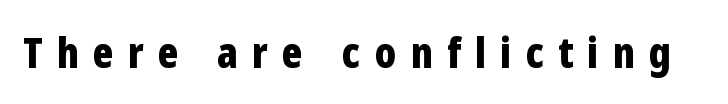
Q: Is the text bold? A: Yes.
Q: Is the text italic (slanted)? A: No, it is upright.
Q: Is the typeface a serif or a sans-serif typeface? A: Sans-serif.
Q: Is the text underlined? A: No.
Q: Is the spacing between letters normal or unusually wide? A: Unusually wide.
Q: Width (condensed, normal, or wide)? A: Condensed.
Q: Stroke contrast? A: Low.
Q: x-height? A: Medium.
Q: Monospaced? A: No.
